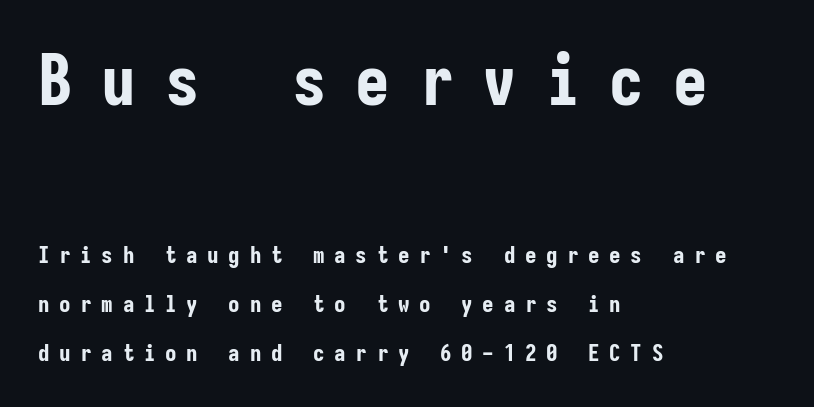
The image shows 69 px bold, condensed sans-serif type, upright, monospaced; set left-aligned, loose line spacing (2.13x), unusually wide letter spacing (+0.42 em), not underlined; the first (top) block is 3.0x larger; low stroke contrast and a medium x-height.
